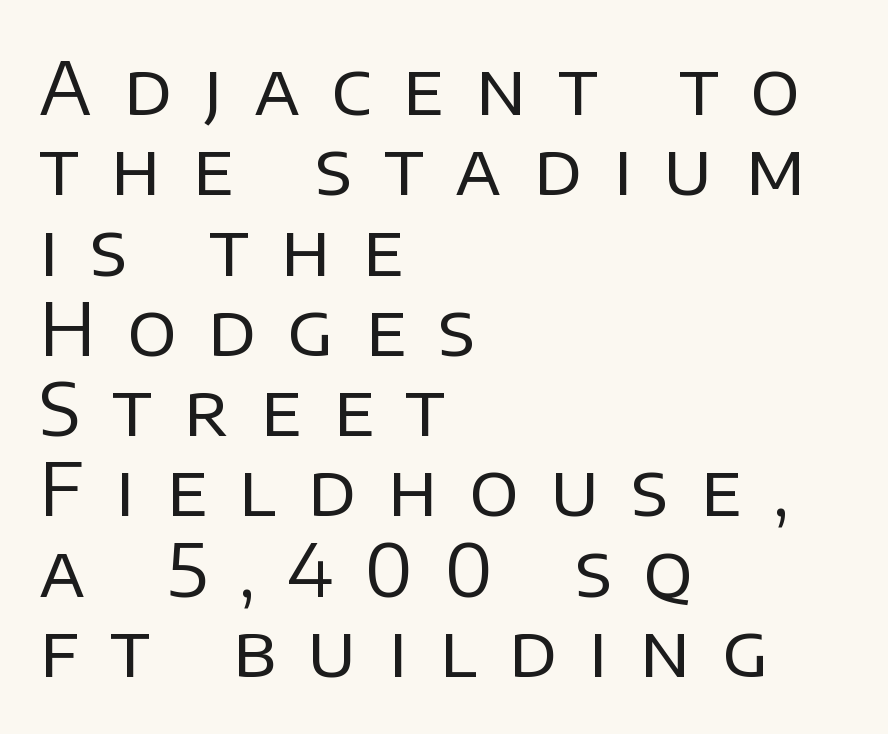
The letters carry no serifs — their stems end cleanly without finishing strokes. Each line starts at the same left margin while the right side varies. Character widths vary here, with narrow letters taking less room than wide ones. Regarding leading, the lines here are crowded together. Observe the wide spacing: letters keep a clear distance from each other. Vertical stems look standard width or narrower in stroke.
